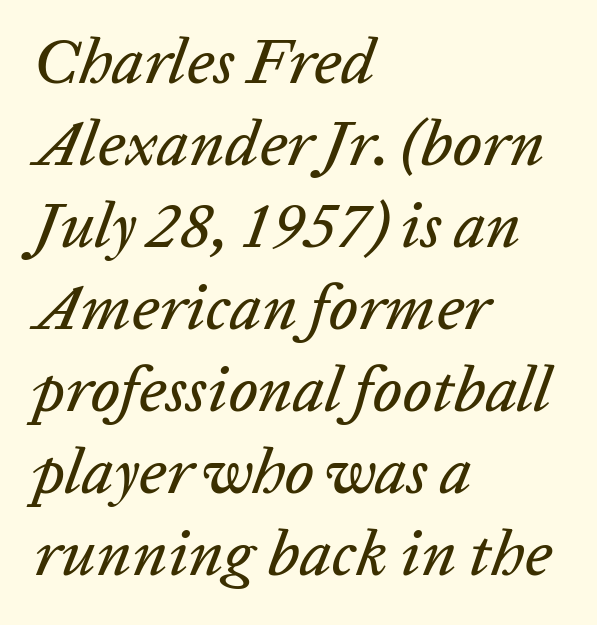
Q: Is the text italic (slanted)? A: Yes, it leans right by about 20 degrees.
Q: Is the text underlined? A: No.
Q: How is the paragraph aligned? A: Left-aligned.
Q: Is the spacing between letters normal or unusually wide? A: Normal.
Q: Is the spacing between lines tight, normal or loose? A: Normal.
Q: Width (condensed, normal, or wide)? A: Normal.
Q: Stroke contrast? A: Low.
Q: x-height? A: Medium.
Q: Monospaced? A: No.
